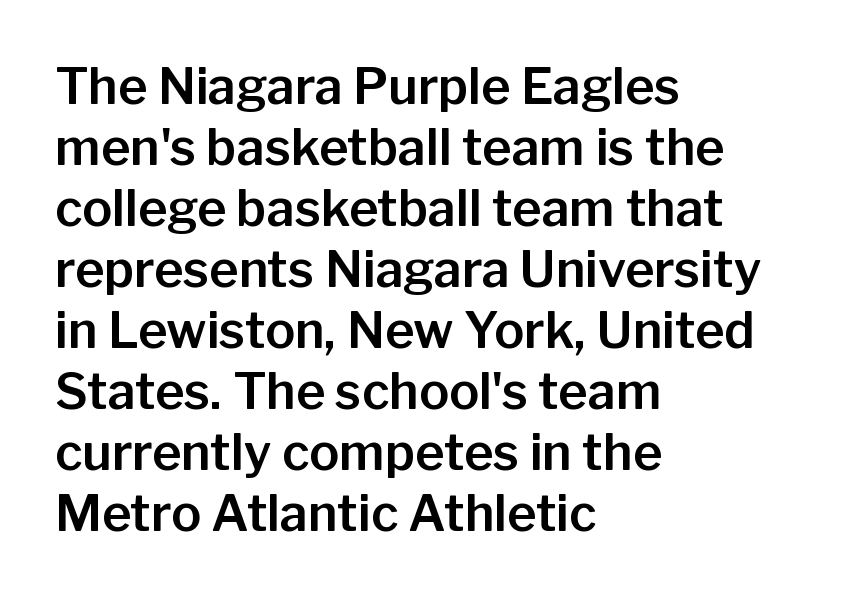
Q: Is the text italic (slanted)? A: No, it is upright.
Q: Is the typeface a serif or a sans-serif typeface? A: Sans-serif.
Q: Is the text underlined? A: No.
Q: How is the paragraph aligned? A: Left-aligned.
Q: Is the spacing between letters normal or unusually wide? A: Normal.
Q: Width (condensed, normal, or wide)? A: Normal.
Q: Stroke contrast? A: Low.
Q: x-height? A: Medium.
Q: Monospaced? A: No.
